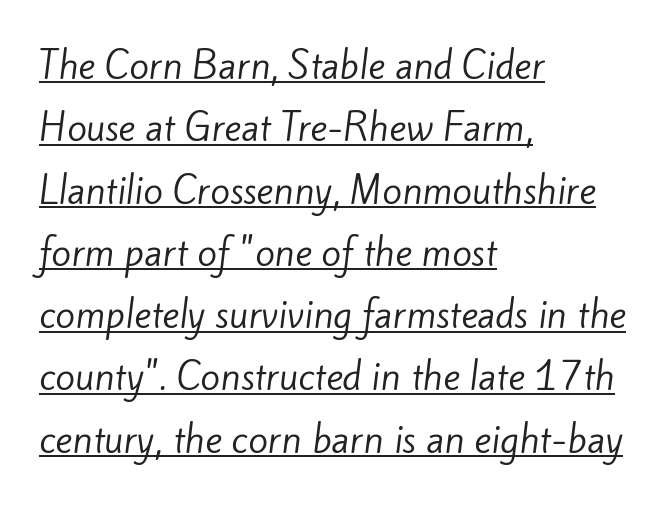
Type style note: lacks serifs. Notice how a bar underscores the lettering throughout. These lines keep a tight, regular rhythm from letter to letter. The face used here is proportionally spaced, like ordinary book or web type.
